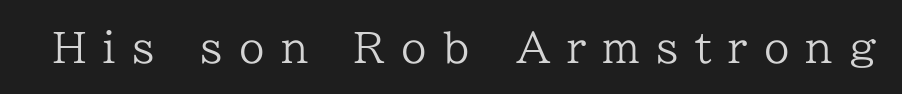
{"serif": "yes", "italic": "no", "bold": "no", "weight": "regular", "width": "normal", "stroke_contrast": "low", "x_height": "medium", "monospaced": "no", "underline": "no", "letter_spacing": "wide", "letter_spacing_em": 0.4, "glyph_px": 41}
